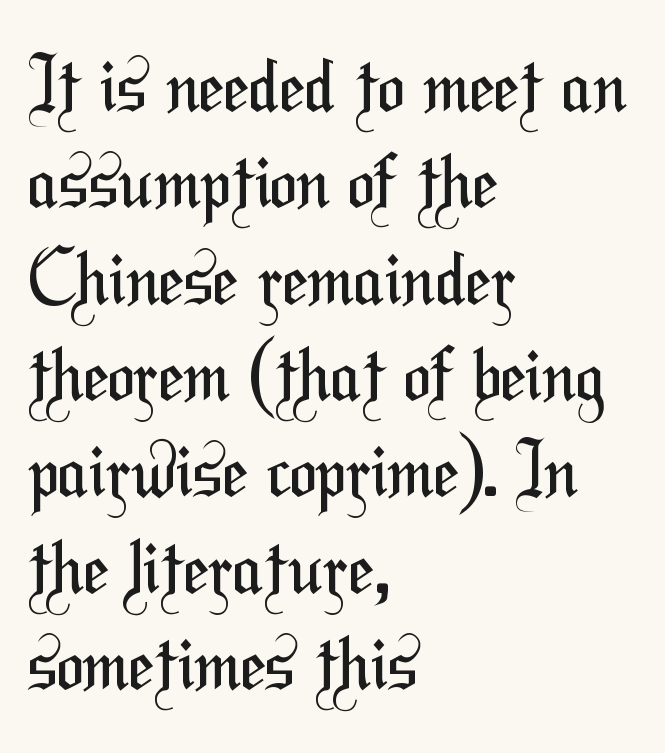
{"serif": "no", "bold": "no", "weight": "regular", "width": "condensed", "stroke_contrast": "medium", "x_height": "medium", "monospaced": "no", "underline": "no", "align": "left", "line_spacing": "normal", "line_spacing_ratio": 1.32, "letter_spacing": "normal", "letter_spacing_em": 0.0, "glyph_px": 73}
